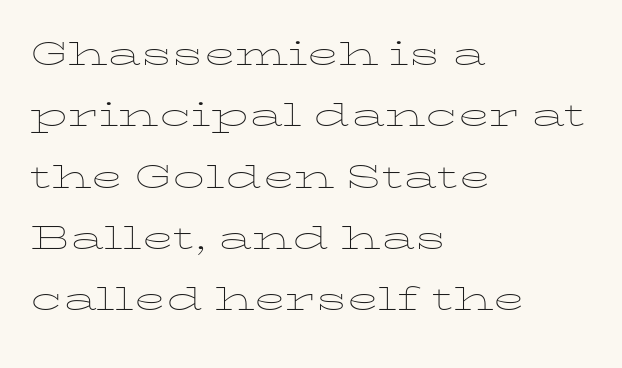
{"italic": "no", "bold": "no", "weight": "thin", "width": "wide", "stroke_contrast": "low", "x_height": "medium", "monospaced": "no", "underline": "no", "align": "left", "line_spacing": "normal", "line_spacing_ratio": 1.46, "letter_spacing": "normal", "letter_spacing_em": 0.0, "glyph_px": 42}
